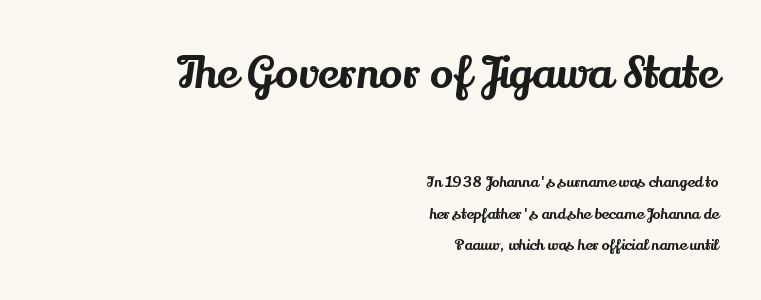
Q: Is the text italic (slanted)? A: Yes.
Q: Is the typeface a serif or a sans-serif typeface? A: Serif.
Q: Is the text underlined? A: No.
Q: How is the paragraph aligned? A: Right-aligned.
Q: Is the spacing between letters normal or unusually wide? A: Normal.
Q: Is the spacing between lines tight, normal or loose? A: Loose.
Q: Which block of text is set in a larger size, the first (top) or the second (bottom)? A: The first (top) one.
Q: Width (condensed, normal, or wide)? A: Normal.
Q: Stroke contrast? A: Medium.
Q: x-height? A: Small.
Q: Monospaced? A: No.
